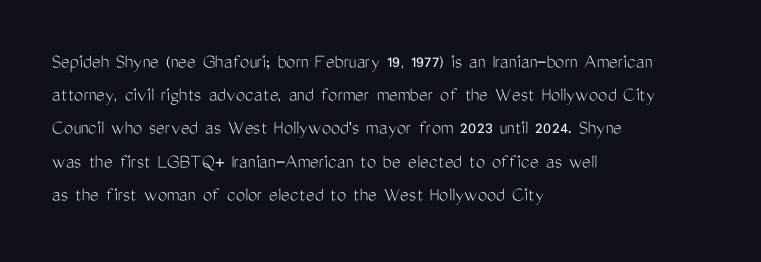
The face looks like a standard text weight, possibly lighter. Short and long lines alike share a common starting point at left. Vertically, the passage feels balanced, rows spaced as you'd expect. A bare baseline throughout the passage. Here the glyphs are tracked normally, forming tight word shapes.
